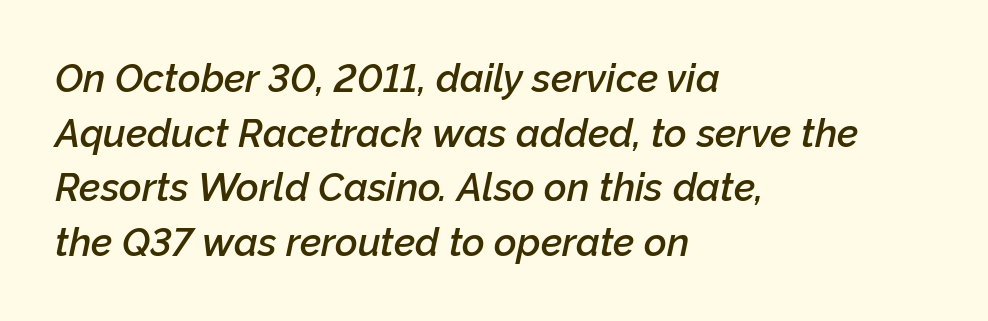
{"italic": "yes", "lean": "right", "slant_degrees": 12, "bold": "semi", "weight": "semibold", "width": "normal", "stroke_contrast": "low", "x_height": "medium", "monospaced": "no", "underline": "no", "align": "left", "line_spacing": "normal", "line_spacing_ratio": 1.4, "letter_spacing": "normal", "letter_spacing_em": 0.0, "glyph_px": 39}
